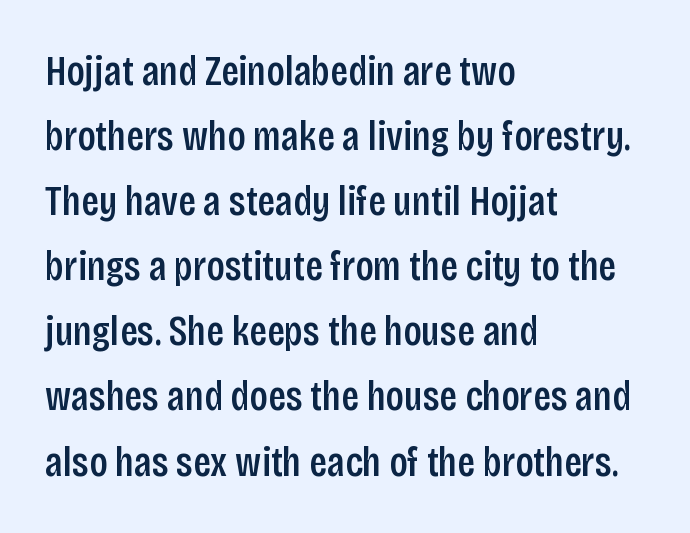
A clean baseline with only descenders dipping below it. Firm but not heavy-handed strokes: this text is semibold. The rendering anchors every line to the left-hand side. Is there much room between lines? A standard amount, neither cramped nor airy.
